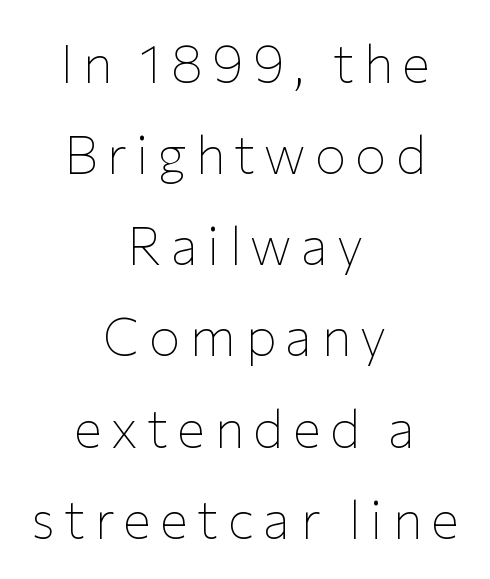
Ascenders rise straight up at ninety degrees. Any mark beneath the type? The region is blank. Bold? No — there's no thickening of the strokes. Is this a sans? Yes — the strokes have no serifs.
